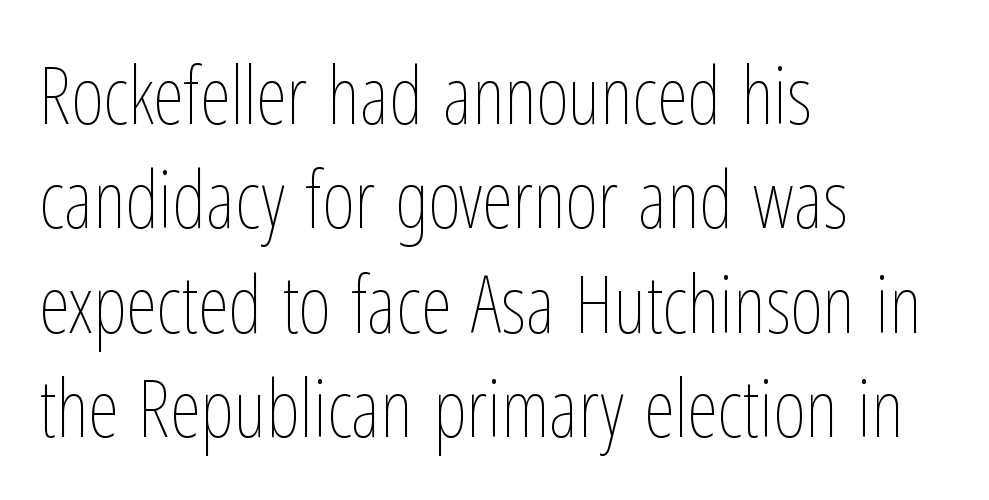
Q: Is the text bold? A: No.
Q: Is the text italic (slanted)? A: No, it is upright.
Q: Is the text underlined? A: No.
Q: How is the paragraph aligned? A: Left-aligned.
Q: Is the spacing between letters normal or unusually wide? A: Normal.
Q: Is the spacing between lines tight, normal or loose? A: Normal.
Q: Width (condensed, normal, or wide)? A: Condensed.
Q: Stroke contrast? A: Low.
Q: x-height? A: Medium.
Q: Monospaced? A: No.
